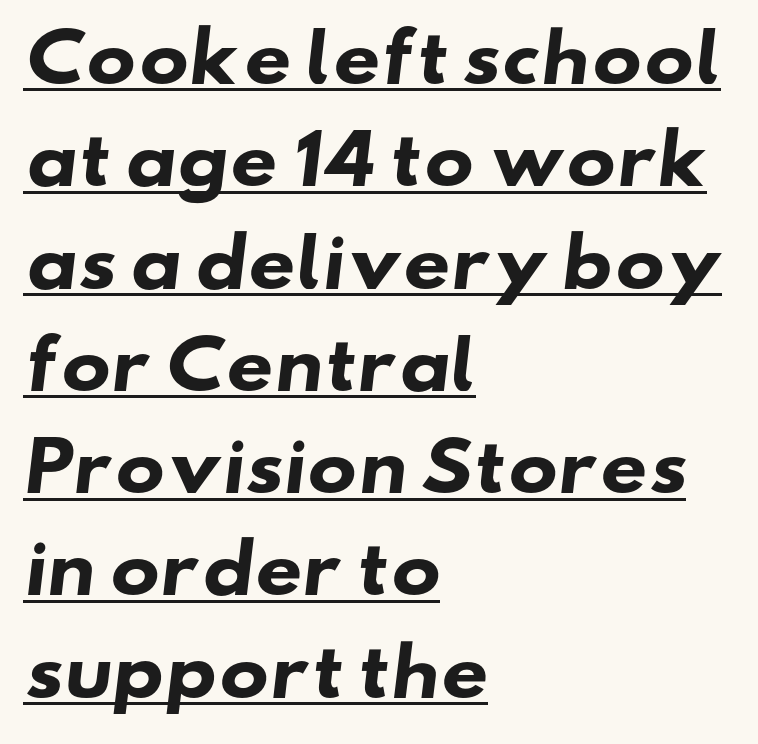
Quick note: underline on. One glance says typical: line gaps are just what's usual. Is this a sans? Yes — the strokes have no serifs. Typographic density is high because the face is bold. Inter-character spacing is left at the font's built-in metrics.
